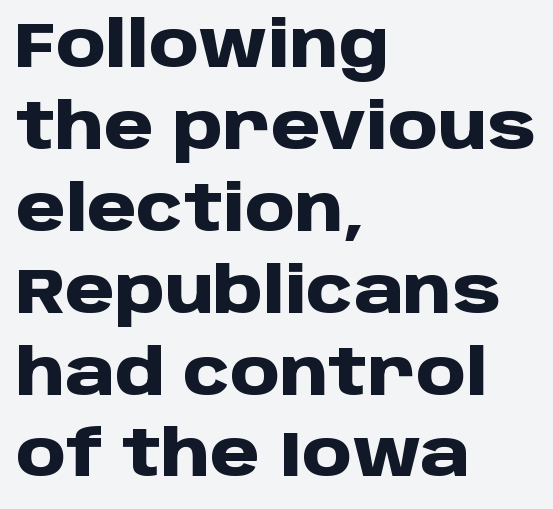
Q: Is the text bold? A: Yes.
Q: Is the text italic (slanted)? A: No, it is upright.
Q: Is the typeface a serif or a sans-serif typeface? A: Sans-serif.
Q: Is the text underlined? A: No.
Q: How is the paragraph aligned? A: Left-aligned.
Q: Is the spacing between letters normal or unusually wide? A: Normal.
Q: Is the spacing between lines tight, normal or loose? A: Normal.
Q: Width (condensed, normal, or wide)? A: Normal.
Q: Stroke contrast? A: Low.
Q: x-height? A: Large.
Q: Monospaced? A: No.
